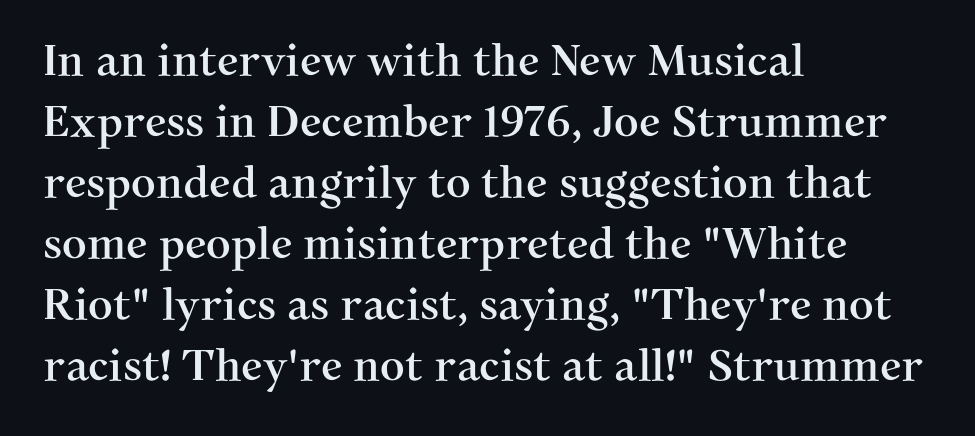
{"serif": "yes", "italic": "no", "width": "normal", "stroke_contrast": "medium", "x_height": "medium", "monospaced": "no", "underline": "no", "align": "left", "line_spacing": "normal", "line_spacing_ratio": 1.42, "letter_spacing": "normal", "letter_spacing_em": 0.0, "glyph_px": 43}
